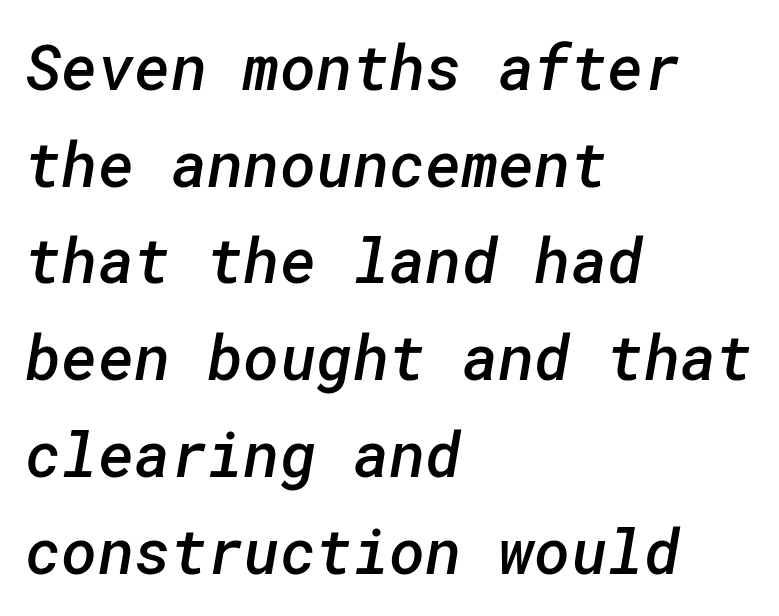
Q: Is the text bold? A: Semi-bold.
Q: Is the typeface a serif or a sans-serif typeface? A: Sans-serif.
Q: Is the text underlined? A: No.
Q: How is the paragraph aligned? A: Left-aligned.
Q: Is the spacing between letters normal or unusually wide? A: Normal.
Q: Is the spacing between lines tight, normal or loose? A: Normal.
Q: Width (condensed, normal, or wide)? A: Normal.
Q: Stroke contrast? A: Low.
Q: x-height? A: Medium.
